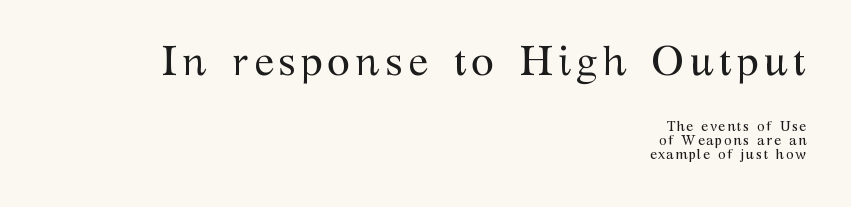
The letters advance in unequal steps, a hallmark of proportional type. Are there feet on the stems? There are — it's a serif. The passage shown begins with its larger block and ends with its smaller one. The specimen omits any rule beneath the text block's lines. Line endings align vertically; line beginnings do not.
